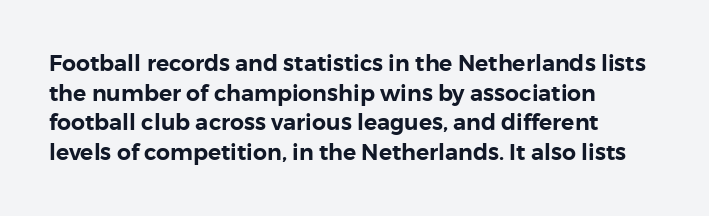
Q: Is the text italic (slanted)? A: No, it is upright.
Q: Is the text underlined? A: No.
Q: How is the paragraph aligned? A: Left-aligned.
Q: Is the spacing between letters normal or unusually wide? A: Normal.
Q: Is the spacing between lines tight, normal or loose? A: Normal.
